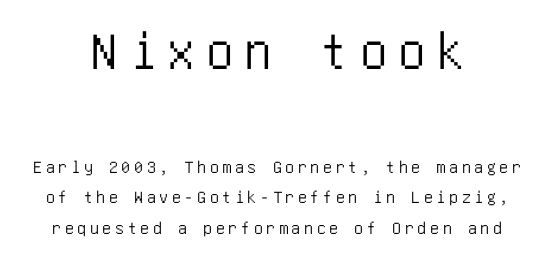
Q: Is the text italic (slanted)? A: No, it is upright.
Q: Is the typeface a serif or a sans-serif typeface? A: Sans-serif.
Q: Is the text underlined? A: No.
Q: How is the paragraph aligned? A: Centered.
Q: Is the spacing between letters normal or unusually wide? A: Unusually wide.
Q: Is the spacing between lines tight, normal or loose? A: Normal.
Q: Which block of text is set in a larger size, the first (top) or the second (bottom)? A: The first (top) one.
Q: Width (condensed, normal, or wide)? A: Condensed.
Q: Stroke contrast? A: Low.
Q: x-height? A: Large.
